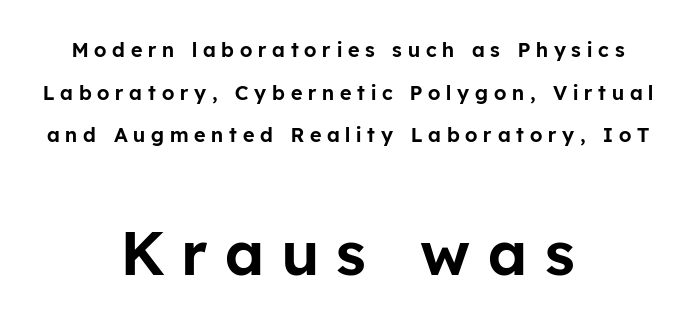
Q: Is the text italic (slanted)? A: No, it is upright.
Q: Is the typeface a serif or a sans-serif typeface? A: Sans-serif.
Q: Is the text underlined? A: No.
Q: How is the paragraph aligned? A: Centered.
Q: Is the spacing between letters normal or unusually wide? A: Unusually wide.
Q: Is the spacing between lines tight, normal or loose? A: Loose.
Q: Which block of text is set in a larger size, the first (top) or the second (bottom)? A: The second (bottom) one.
Q: Width (condensed, normal, or wide)? A: Normal.
Q: Stroke contrast? A: Low.
Q: x-height? A: Medium.
Q: Monospaced? A: No.
